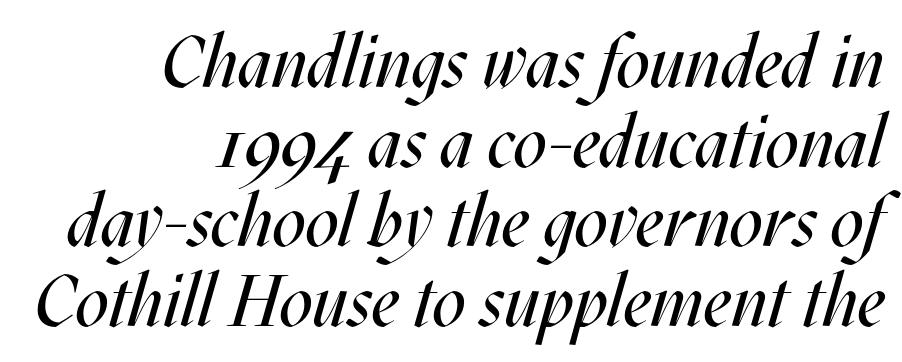
The image shows 73 px regular-weight, condensed type, italic (leaning right); set right-aligned, tight line spacing (1.09x), normal letter spacing, not underlined; medium stroke contrast and a large x-height.
